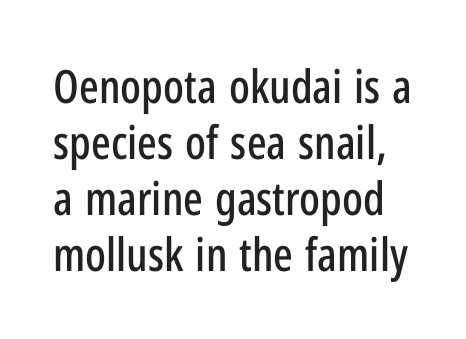
Q: Is the text italic (slanted)? A: No, it is upright.
Q: Is the typeface a serif or a sans-serif typeface? A: Sans-serif.
Q: Is the text underlined? A: No.
Q: Is the spacing between letters normal or unusually wide? A: Normal.
Q: Width (condensed, normal, or wide)? A: Condensed.
Q: Stroke contrast? A: Low.
Q: x-height? A: Medium.
Q: Monospaced? A: No.
